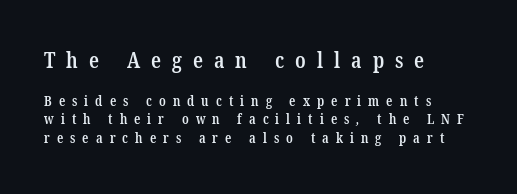
Summary of vertical rhythm: regular, with standard interline spacing. The letters are spread apart with noticeably loose tracking. On the weight axis this lands at semibold, roughly 600. The upper block of text is set noticeably larger than the block beneath it.
